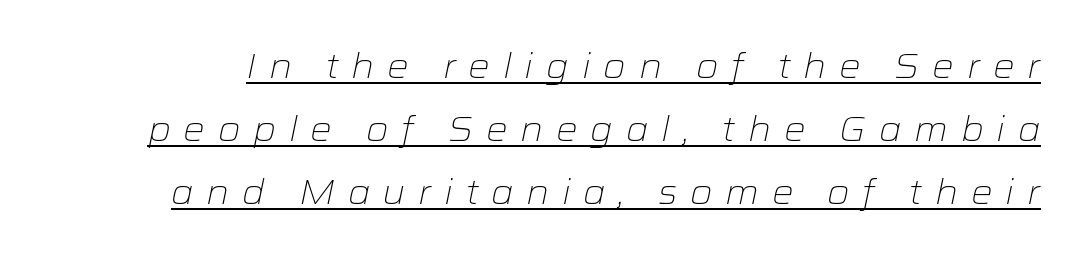
The image shows 34 px light, wide type, italic (leaning right); set line spacing 1.85x, unusually wide letter spacing (+0.37 em), underlined; low stroke contrast and a medium x-height.
